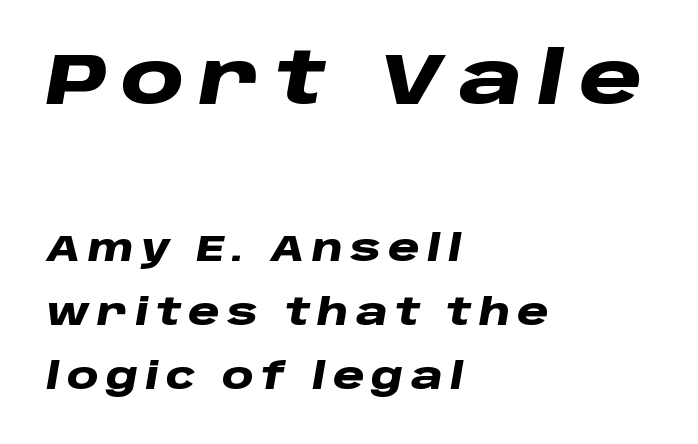
{"italic": "yes", "lean": "right", "slant_degrees": 10, "bold": "yes", "weight": "heavy", "width": "wide", "stroke_contrast": "low", "x_height": "large", "monospaced": "no", "underline": "no", "align": "left", "line_spacing_ratio": 1.78, "letter_spacing": "wide", "letter_spacing_em": 0.2, "larger_block": "first", "size_ratio": 2.0, "glyph_px": 72}
